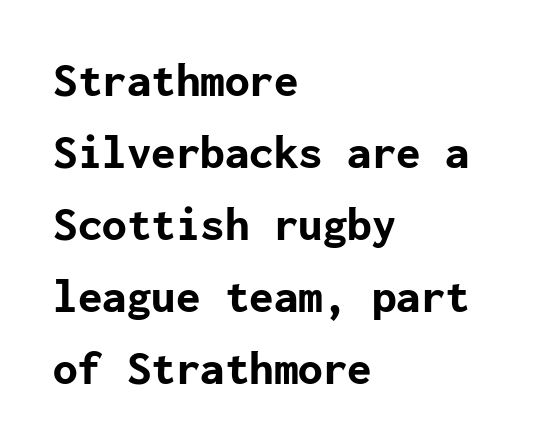
The image shows 49 px bold sans-serif type, upright; set left-aligned, normal line spacing (1.47x), normal letter spacing, not underlined; low stroke contrast and a medium x-height.
